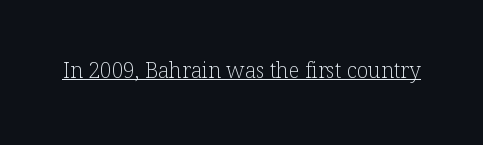
Q: Is the text bold? A: No.
Q: Is the text italic (slanted)? A: No, it is upright.
Q: Is the text underlined? A: Yes.
Q: Is the spacing between letters normal or unusually wide? A: Normal.
